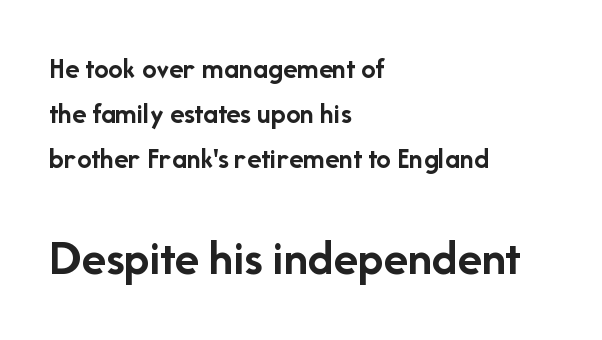
The image shows 50 px semibold sans-serif type, upright; set left-aligned, normal line spacing (1.55x), normal letter spacing, not underlined; the second (bottom) block is 1.72x larger; low stroke contrast and a medium x-height.
